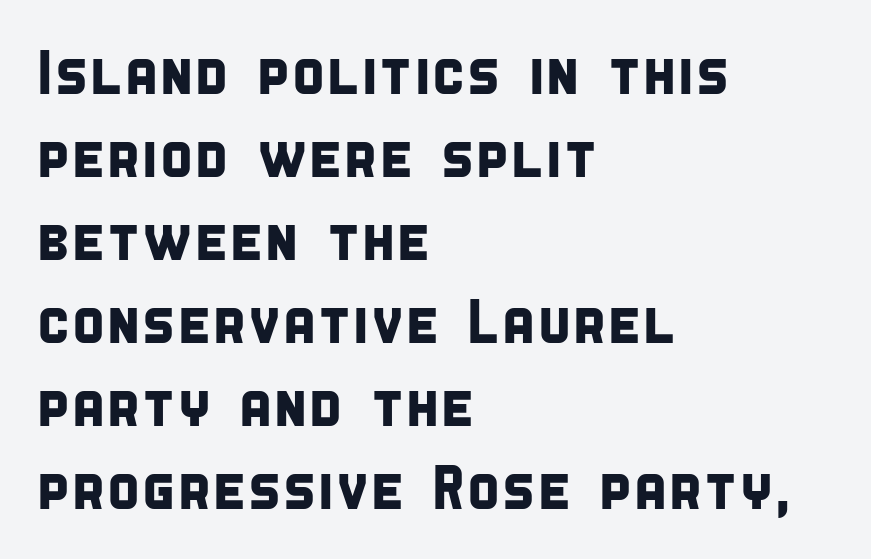
The image shows 62 px condensed sans-serif type; set left-aligned, normal line spacing (1.34x), normal letter spacing, not underlined; low stroke contrast and a large x-height.
